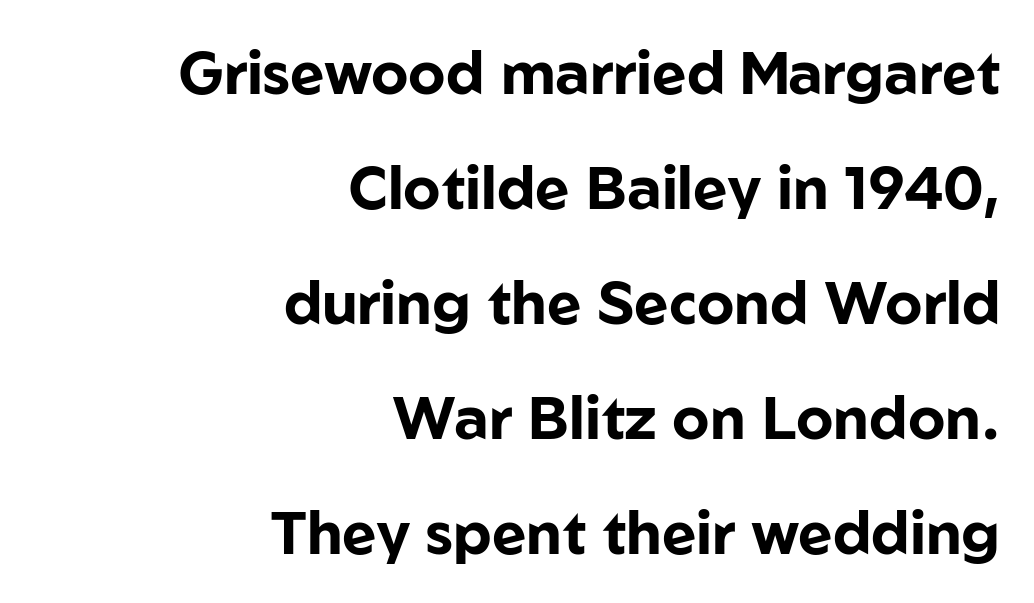
The image shows 59 px bold sans-serif type, upright; set right-aligned, loose line spacing (1.95x), normal letter spacing, not underlined; low stroke contrast and a medium x-height.
